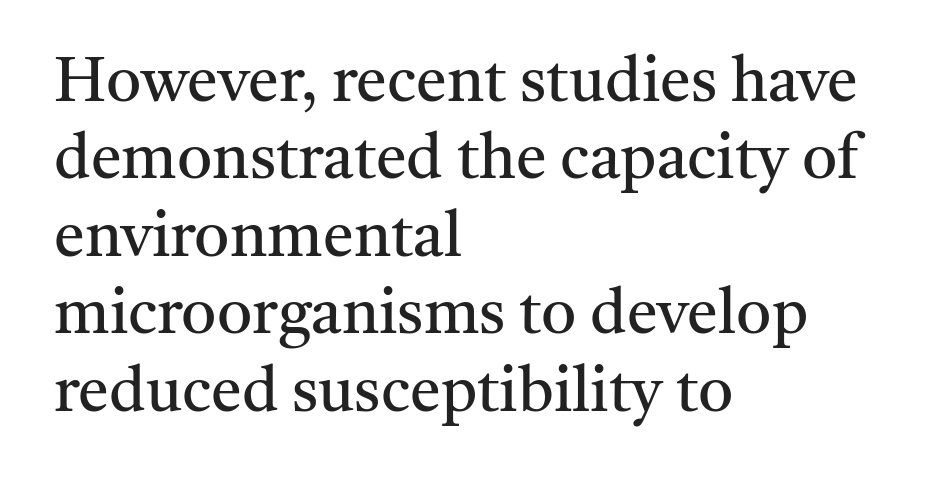
The image shows 62 px regular-weight serif type, upright; set left-aligned, normal line spacing (1.25x), normal letter spacing, not underlined; medium stroke contrast and a medium x-height.
